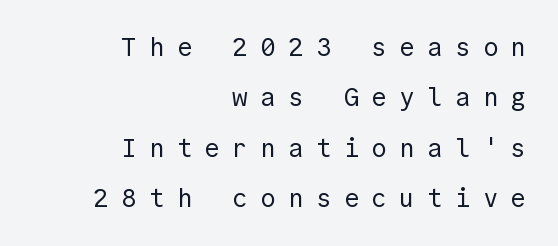
{"italic": "no", "bold": "no", "underline": "no", "align": "right", "line_spacing": "loose", "line_spacing_ratio": 1.94, "letter_spacing": "wide", "letter_spacing_em": 0.47, "glyph_px": 26}
